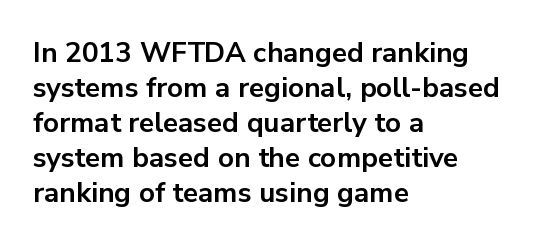
Every character sits straight up, as roman type does. Look at the stroke-to-counter ratio: heavy, a bold. Honestly, the letter spacing is just normal — you wouldn't notice it. How would I describe the line gaps? Plain and ordinary.
